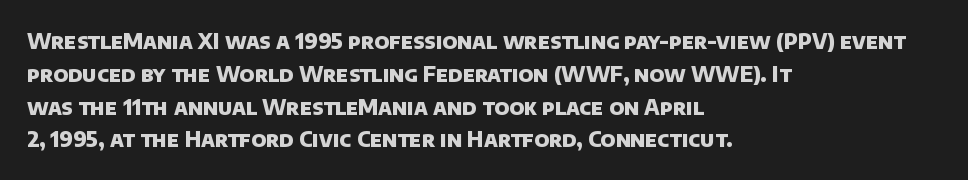
{"bold": "yes", "underline": "no", "align": "left", "line_spacing": "normal", "line_spacing_ratio": 1.56, "letter_spacing": "normal", "letter_spacing_em": 0.0, "glyph_px": 21}
